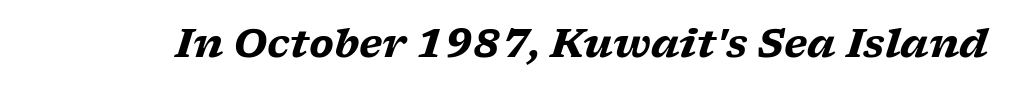
The characters display serif detailing at their extremities. The text carries the slant typical of an italic or oblique font. Each letter keeps its own natural width here, so spacing adapts to shape. Between one letter and the next there's only the usual sliver of space.
